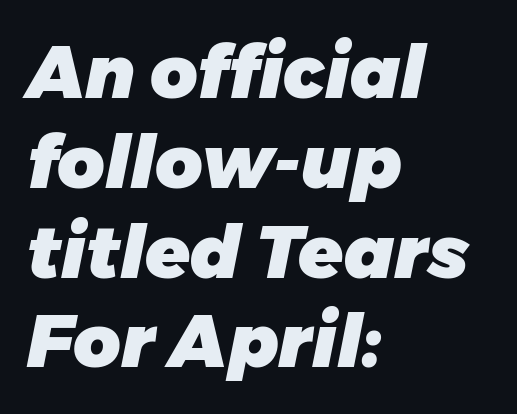
The image shows 73 px heavy type, italic (leaning right); set left-aligned, line spacing 1.23x, normal letter spacing, not underlined; low stroke contrast and a medium x-height.
